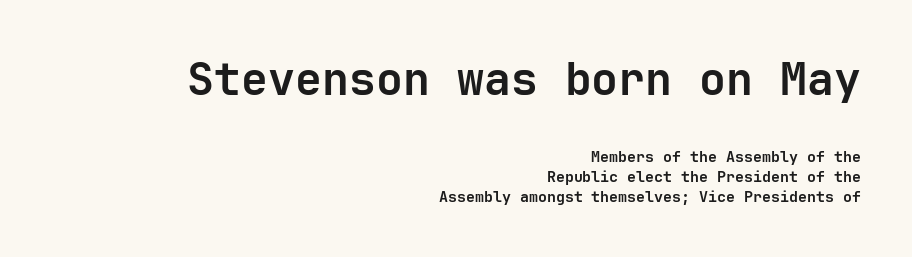
{"serif": "no", "italic": "no", "bold": "yes", "weight": "semibold", "width": "normal", "stroke_contrast": "low", "x_height": "medium", "underline": "no", "align": "right", "line_spacing": "normal", "line_spacing_ratio": 1.33, "letter_spacing": "normal", "letter_spacing_em": 0.0, "larger_block": "first", "size_ratio": 3.0, "glyph_px": 45}
